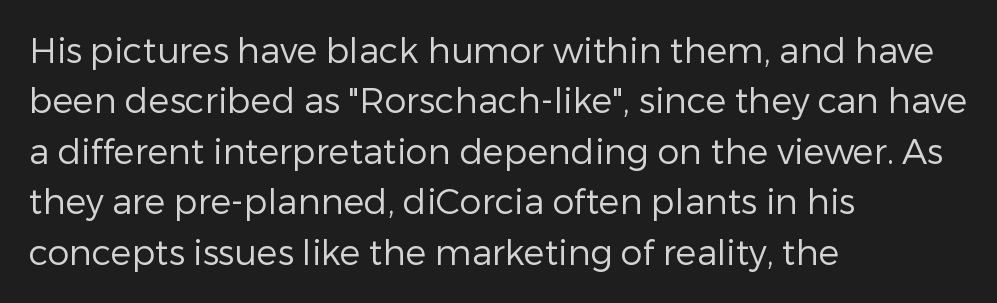
{"serif": "no", "italic": "no", "bold": "no", "weight": "regular", "width": "normal", "stroke_contrast": "low", "x_height": "medium", "monospaced": "no", "underline": "no", "align": "left", "line_spacing": "normal", "line_spacing_ratio": 1.44, "letter_spacing": "normal", "letter_spacing_em": 0.0, "glyph_px": 35}
